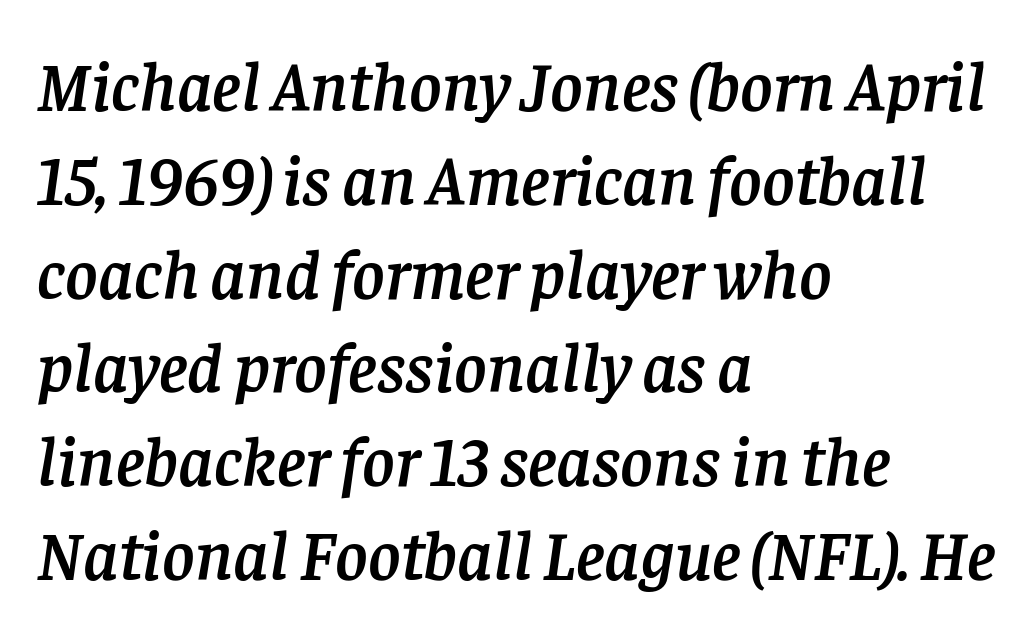
{"serif": "yes", "italic": "yes", "lean": "right", "slant_degrees": 8, "width": "normal", "stroke_contrast": "low", "x_height": "large", "monospaced": "no", "underline": "no", "align": "left", "line_spacing": "normal", "line_spacing_ratio": 1.34, "letter_spacing": "normal", "letter_spacing_em": 0.0, "glyph_px": 70}
